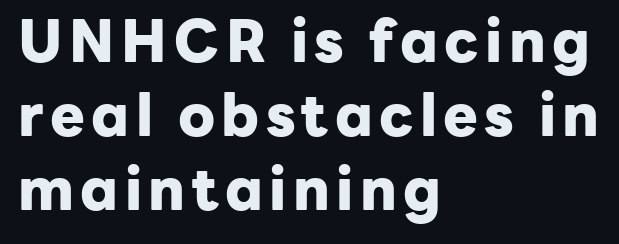
Note the varied advance widths — an 'i' is clearly narrower than an 'm'. Are there feet on the stems? There aren't — it's a sans. Vertical strokes here are truly vertical. A full-strength bold gives these letters their thick strokes.
